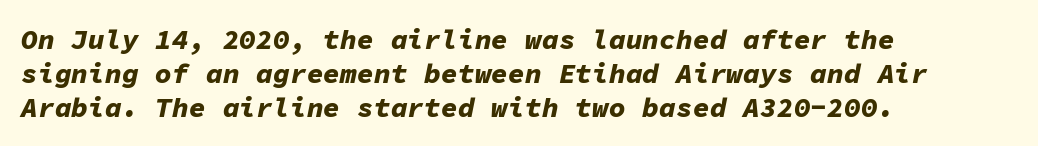
The image shows 28 px bold type, italic (leaning right), monospaced; set left-aligned, line spacing 1.21x, normal letter spacing, not underlined; low stroke contrast and a medium x-height.
